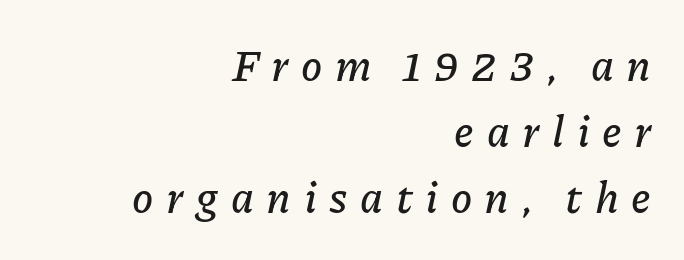
Looks like regular typesetting: each glyph gets only the width it needs. Slanted lettering throughout. Quick note: underline off. This block has exactly the height ordinary leading produces. This rendering widens character spacing well past its baseline value.
